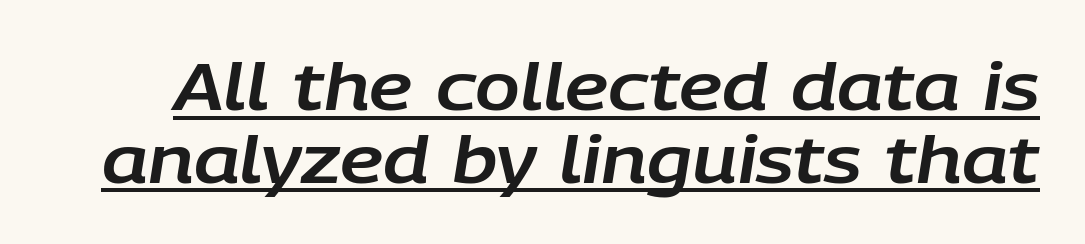
The horizontal fit of the characters is conventional and even. The rendering applies a slant to the glyphs. This sample has the flowing, uneven cadence of proportional lettering. Regarding leading, the lines here are crowded together. Quick note: underline on.
